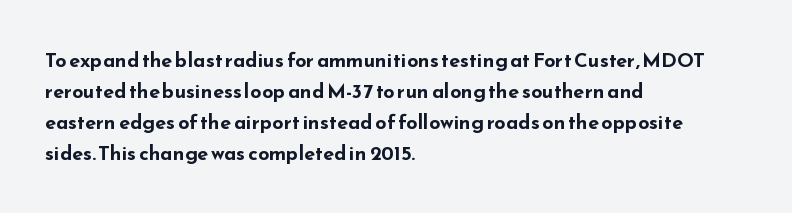
{"italic": "no", "bold": "yes", "underline": "no", "align": "left", "line_spacing": "normal", "line_spacing_ratio": 1.55, "letter_spacing": "normal", "letter_spacing_em": 0.0, "glyph_px": 20}
